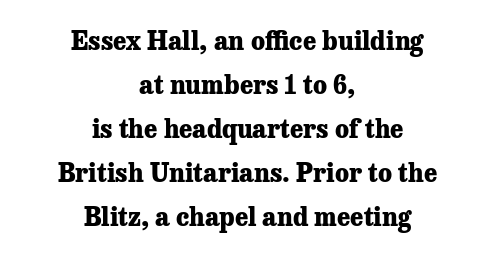
Q: Is the text bold? A: Yes.
Q: Is the text italic (slanted)? A: No, it is upright.
Q: Is the text underlined? A: No.
Q: How is the paragraph aligned? A: Centered.
Q: Is the spacing between letters normal or unusually wide? A: Normal.
